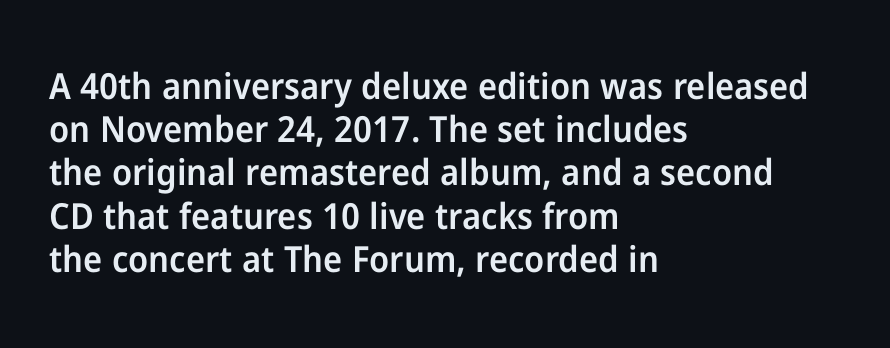
Q: Is the text bold? A: Semi-bold.
Q: Is the text italic (slanted)? A: No, it is upright.
Q: Is the typeface a serif or a sans-serif typeface? A: Sans-serif.
Q: Is the text underlined? A: No.
Q: How is the paragraph aligned? A: Left-aligned.
Q: Is the spacing between letters normal or unusually wide? A: Normal.
Q: Width (condensed, normal, or wide)? A: Normal.
Q: Stroke contrast? A: Low.
Q: x-height? A: Medium.
Q: Monospaced? A: No.
